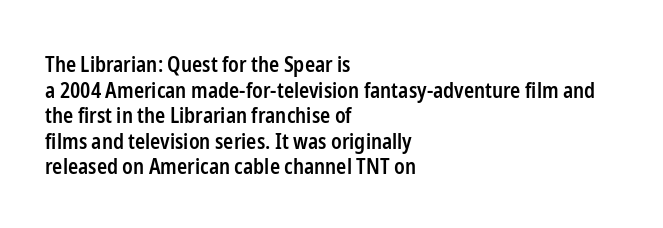
Nobody drew a line under any word here. The letters stand straight up with perfectly vertical stems. Emphasis by weight is partial: semibold. Nobody touched the tracking dial on this one. Compared with a centered layout, this one pins lines to the left instead.
